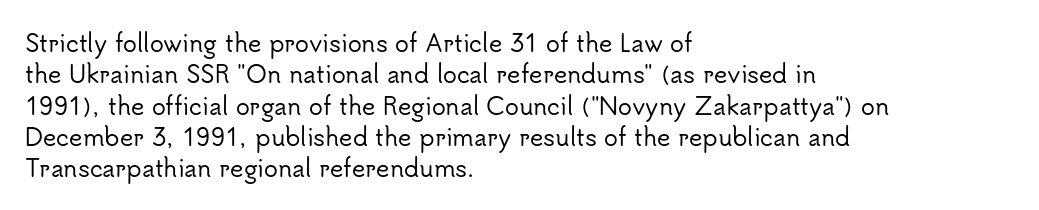
The image shows 23 px text type, upright; set left-aligned, normal line spacing (1.36x), normal letter spacing, not underlined.
